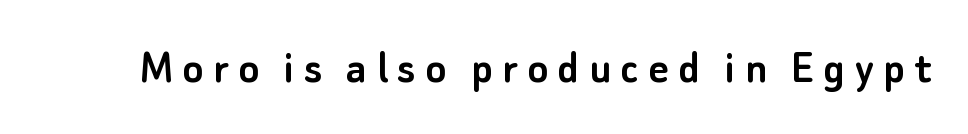
Type style note: lacks serifs. Honestly, there is no underline to notice here at all. Proportional: the letters do not fall into vertical columns. The letters stand straight up with perfectly vertical stems.
